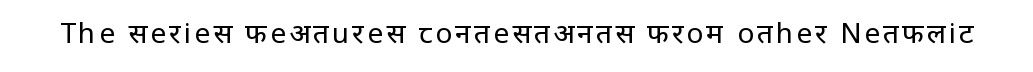
Does the type have serifs? No, each stem ends abruptly. A light-to-regular cut is what we see here. Decoration check: the copy has no underline. Note the varied advance widths — an 'i' is clearly narrower than an 'm'. Posture: upright roman.
